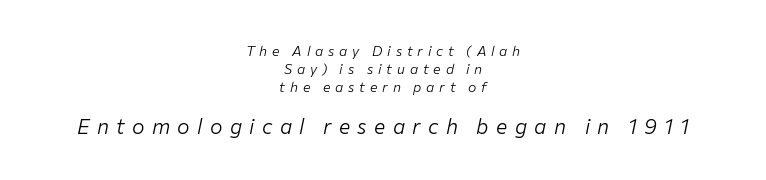
{"italic": "yes", "lean": "right", "slant_degrees": 12, "bold": "no", "underline": "no", "align": "center", "line_spacing": "normal", "line_spacing_ratio": 1.29, "letter_spacing": "wide", "letter_spacing_em": 0.35, "larger_block": "second", "size_ratio": 1.5, "glyph_px": 21}
